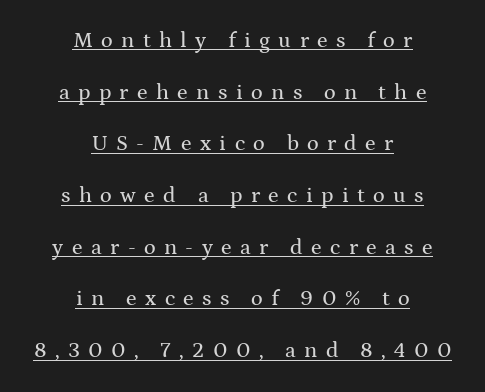
Q: Is the text italic (slanted)? A: No, it is upright.
Q: Is the text underlined? A: Yes.
Q: How is the paragraph aligned? A: Centered.
Q: Is the spacing between letters normal or unusually wide? A: Unusually wide.
Q: Is the spacing between lines tight, normal or loose? A: Loose.
